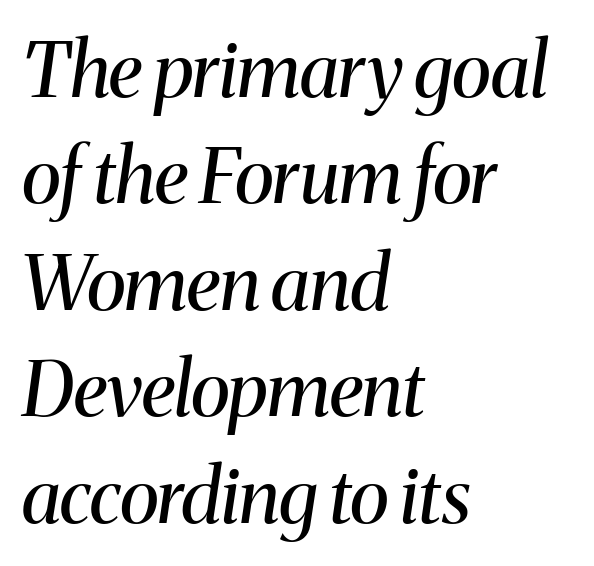
The image shows 76 px regular-weight serif type, italic (leaning right); set left-aligned, normal line spacing (1.4x), normal letter spacing, not underlined; medium stroke contrast and a medium x-height.
